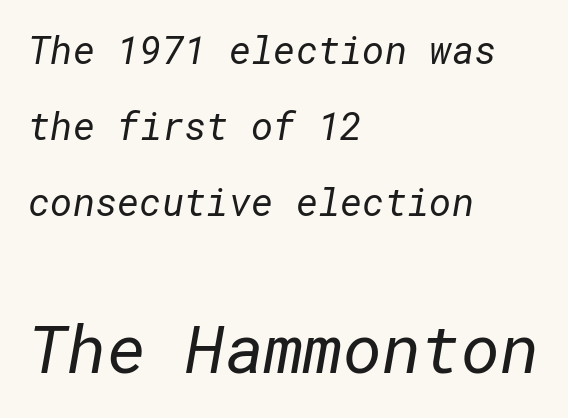
This is sans-serif lettering, the kind often seen on screens and signage. Look at the glyph heights: the lower group is clearly the bigger setting. Leftover space on each line is placed entirely after the last word. The typeface has the unassuming heft of standard copy or less. What stands out about the letter spacing? Nothing — it is the standard amount.
